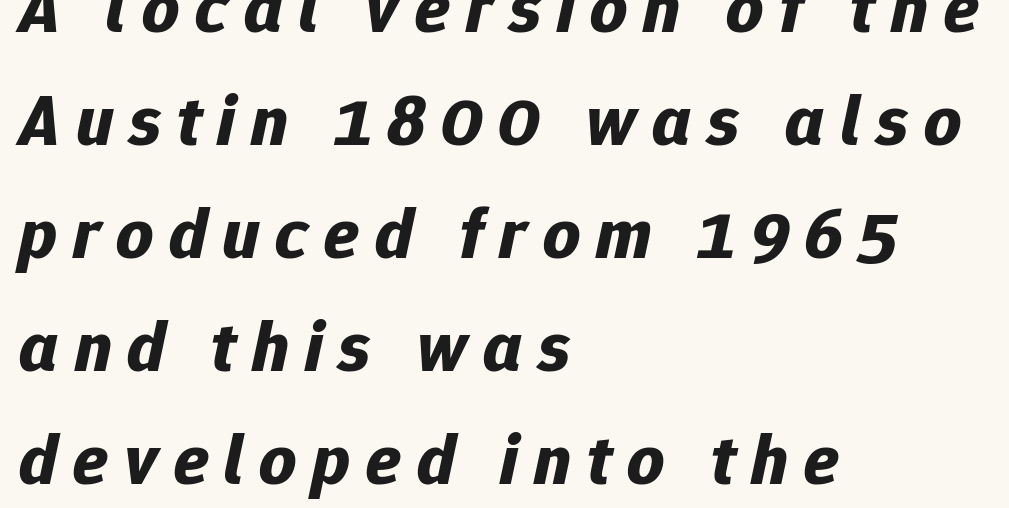
{"italic": "yes", "lean": "right", "slant_degrees": 12, "bold": "yes", "weight": "bold", "width": "normal", "stroke_contrast": "low", "x_height": "medium", "monospaced": "no", "underline": "no", "align": "left", "line_spacing": "normal", "line_spacing_ratio": 1.57, "letter_spacing": "wide", "letter_spacing_em": 0.22, "glyph_px": 72}
